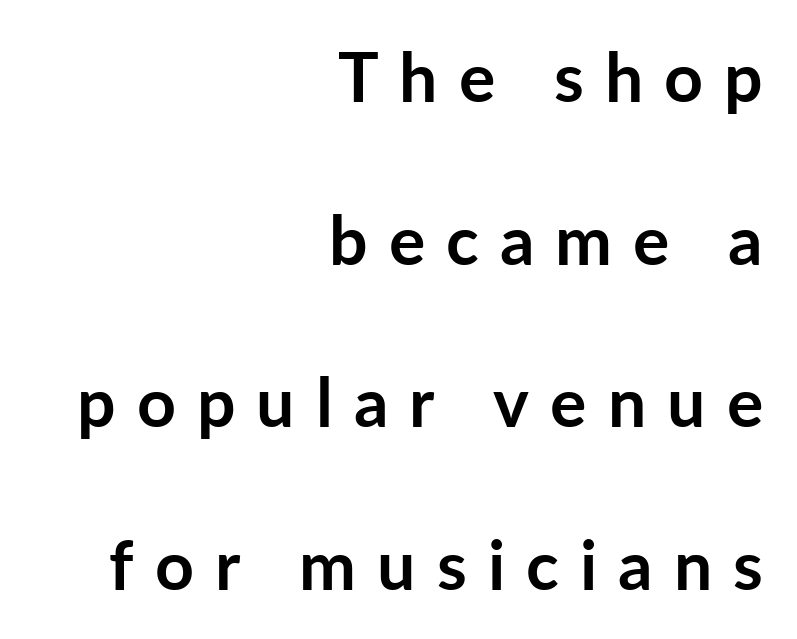
Q: Is the text bold? A: Yes.
Q: Is the text italic (slanted)? A: No, it is upright.
Q: Is the typeface a serif or a sans-serif typeface? A: Sans-serif.
Q: Is the text underlined? A: No.
Q: How is the paragraph aligned? A: Right-aligned.
Q: Is the spacing between letters normal or unusually wide? A: Unusually wide.
Q: Is the spacing between lines tight, normal or loose? A: Loose.
Q: Width (condensed, normal, or wide)? A: Normal.
Q: Stroke contrast? A: Low.
Q: x-height? A: Medium.
Q: Monospaced? A: No.
